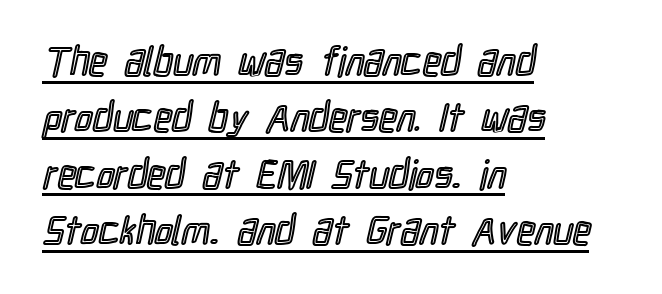
The image shows 40 px condensed type; set left-aligned, normal line spacing (1.41x), normal letter spacing, underlined; a medium x-height.
